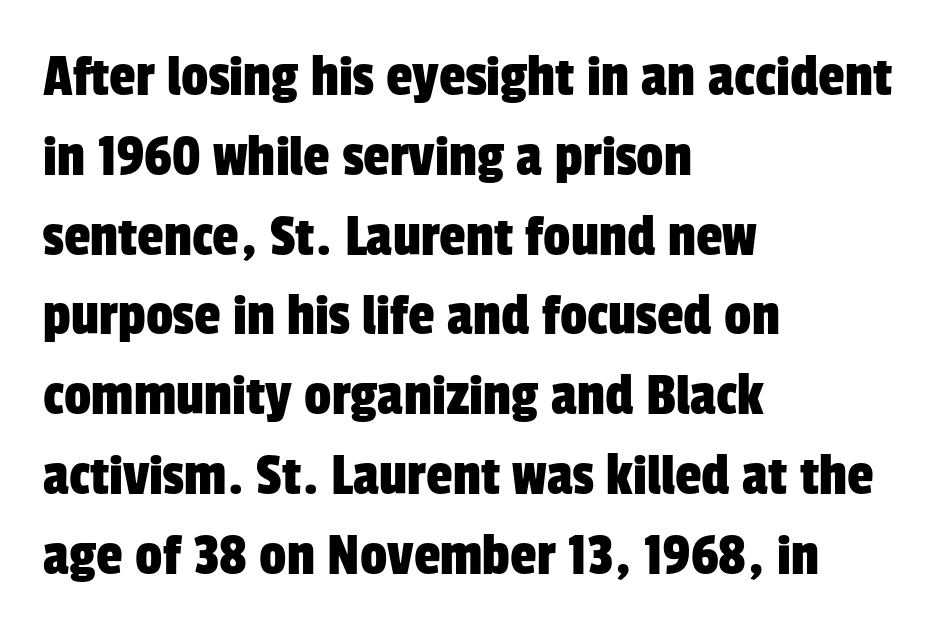
The image shows 60 px condensed sans-serif type; set left-aligned, normal line spacing (1.33x), normal letter spacing, not underlined; low stroke contrast and a medium x-height.
